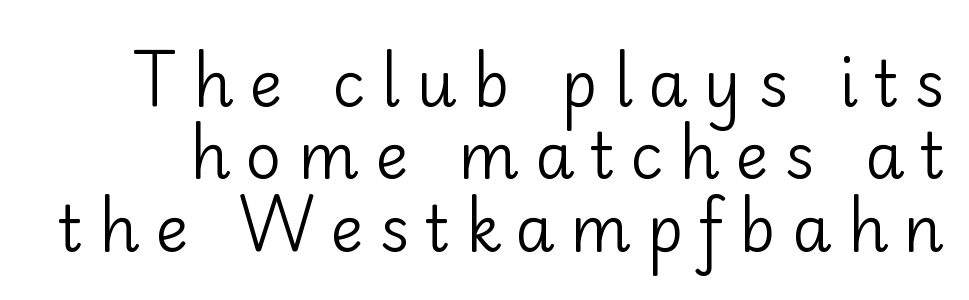
{"serif": "no", "italic": "no", "bold": "no", "weight": "regular", "width": "normal", "stroke_contrast": "low", "x_height": "small", "monospaced": "no", "underline": "no", "line_spacing": "tight", "line_spacing_ratio": 1.15, "letter_spacing": "wide", "letter_spacing_em": 0.25, "glyph_px": 63}
